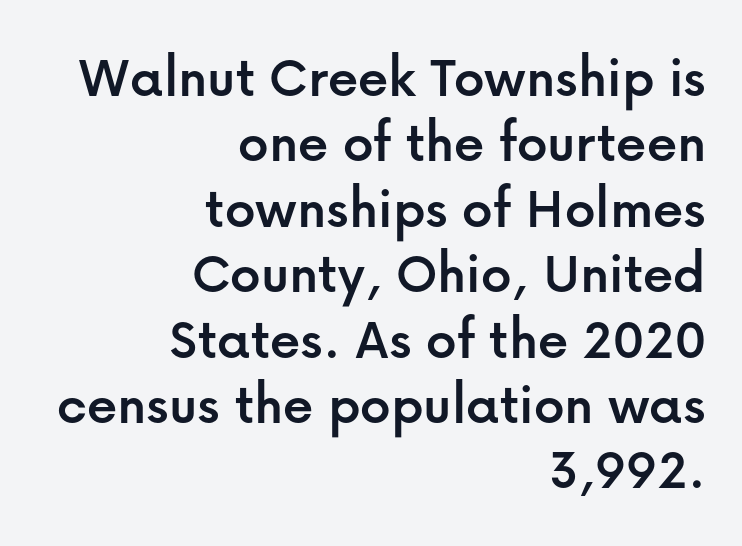
Q: Is the text italic (slanted)? A: No, it is upright.
Q: Is the typeface a serif or a sans-serif typeface? A: Sans-serif.
Q: Is the text underlined? A: No.
Q: How is the paragraph aligned? A: Right-aligned.
Q: Is the spacing between letters normal or unusually wide? A: Normal.
Q: Is the spacing between lines tight, normal or loose? A: Tight.
Q: Width (condensed, normal, or wide)? A: Normal.
Q: Stroke contrast? A: Low.
Q: x-height? A: Medium.
Q: Monospaced? A: No.
